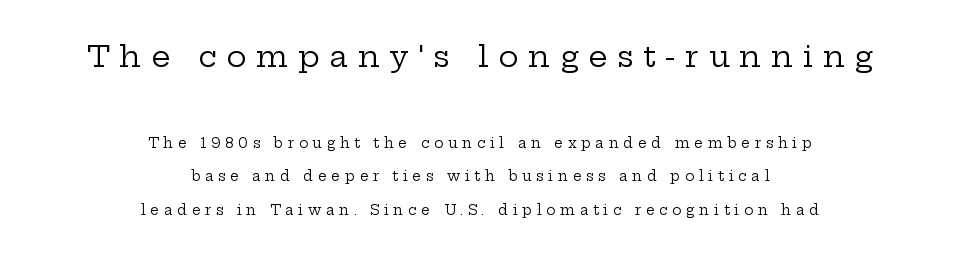
Q: Is the text bold? A: No.
Q: Is the text italic (slanted)? A: No, it is upright.
Q: Is the typeface a serif or a sans-serif typeface? A: Serif.
Q: Is the text underlined? A: No.
Q: How is the paragraph aligned? A: Centered.
Q: Is the spacing between letters normal or unusually wide? A: Unusually wide.
Q: Is the spacing between lines tight, normal or loose? A: Loose.
Q: Which block of text is set in a larger size, the first (top) or the second (bottom)? A: The first (top) one.
Q: Width (condensed, normal, or wide)? A: Wide.
Q: Stroke contrast? A: Low.
Q: x-height? A: Medium.
Q: Monospaced? A: No.
